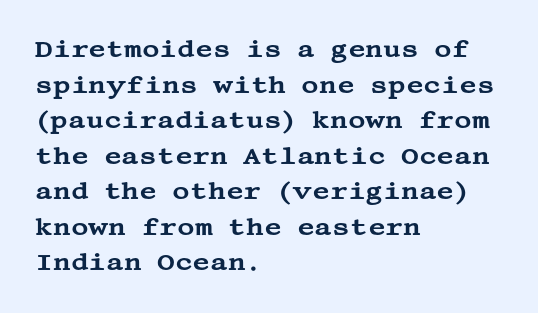
Q: Is the text italic (slanted)? A: No, it is upright.
Q: Is the text underlined? A: No.
Q: How is the paragraph aligned? A: Left-aligned.
Q: Is the spacing between letters normal or unusually wide? A: Normal.
Q: Is the spacing between lines tight, normal or loose? A: Normal.
